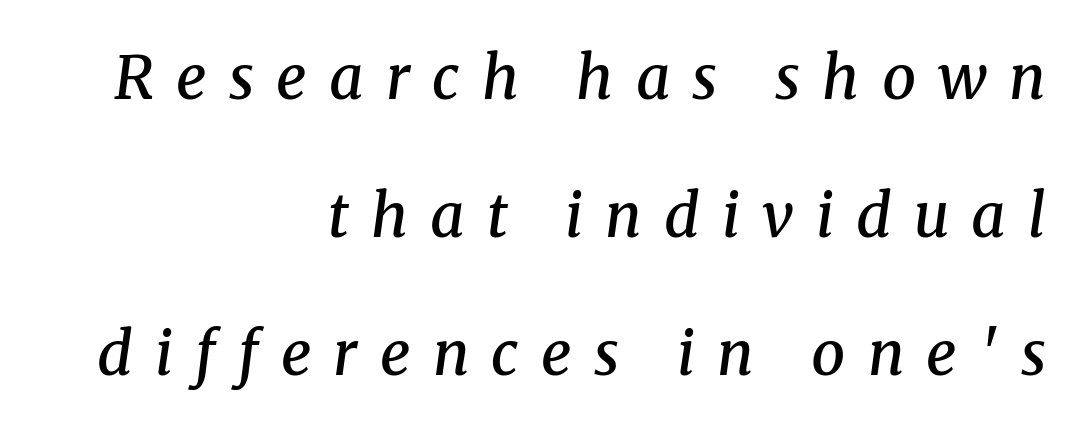
Q: Is the text bold? A: Semi-bold.
Q: Is the text italic (slanted)? A: Yes, it leans right by about 8 degrees.
Q: Is the typeface a serif or a sans-serif typeface? A: Serif.
Q: Is the text underlined? A: No.
Q: How is the paragraph aligned? A: Right-aligned.
Q: Is the spacing between letters normal or unusually wide? A: Unusually wide.
Q: Is the spacing between lines tight, normal or loose? A: Loose.
Q: Width (condensed, normal, or wide)? A: Normal.
Q: Stroke contrast? A: Medium.
Q: x-height? A: Medium.
Q: Monospaced? A: No.
